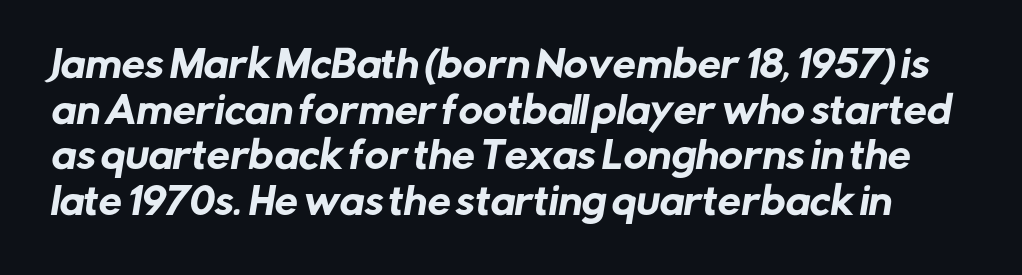
The image shows 37 px sans-serif type; set line spacing 1.23x, normal letter spacing, not underlined; low stroke contrast and a medium x-height.
